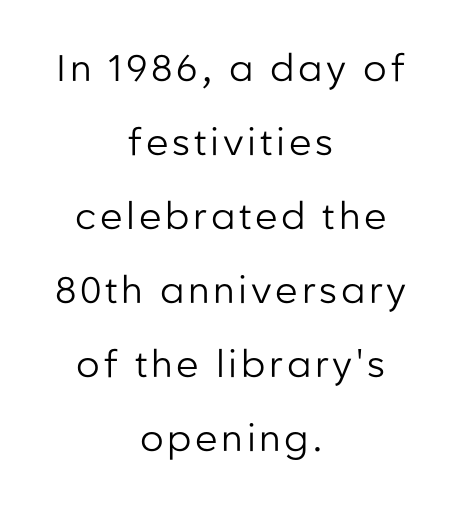
Q: Is the text bold? A: No.
Q: Is the text italic (slanted)? A: No, it is upright.
Q: Is the typeface a serif or a sans-serif typeface? A: Sans-serif.
Q: Is the text underlined? A: No.
Q: How is the paragraph aligned? A: Centered.
Q: Is the spacing between lines tight, normal or loose? A: Loose.
Q: Width (condensed, normal, or wide)? A: Normal.
Q: Stroke contrast? A: Low.
Q: x-height? A: Medium.
Q: Monospaced? A: No.
